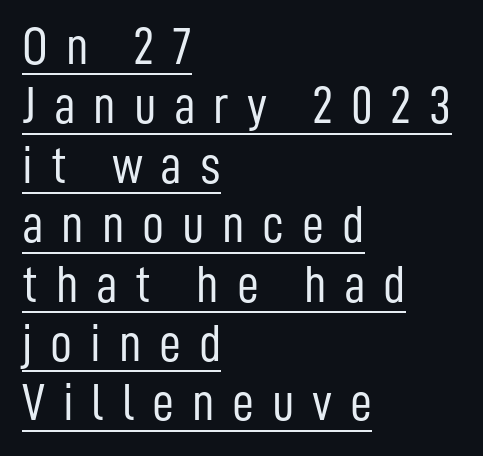
The image shows 54 px light, condensed sans-serif type, upright; set left-aligned, tight line spacing (1.1x), unusually wide letter spacing (+0.33 em), underlined; low stroke contrast and a medium x-height.
